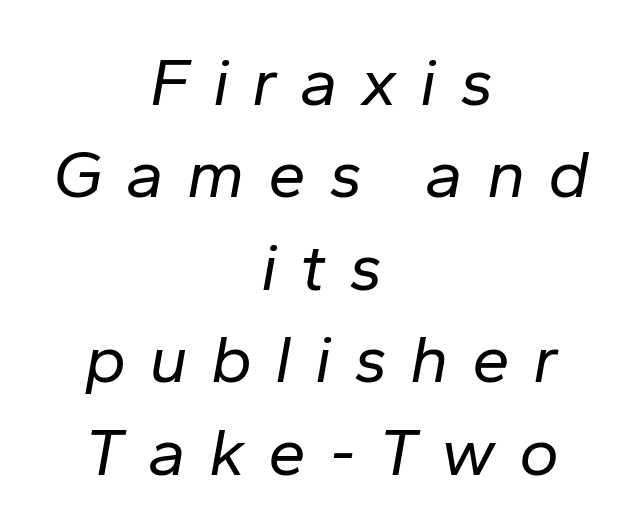
Q: Is the text bold? A: No.
Q: Is the text italic (slanted)? A: Yes, it leans right by about 10 degrees.
Q: Is the text underlined? A: No.
Q: How is the paragraph aligned? A: Centered.
Q: Is the spacing between letters normal or unusually wide? A: Unusually wide.
Q: Is the spacing between lines tight, normal or loose? A: Normal.
Q: Width (condensed, normal, or wide)? A: Normal.
Q: Stroke contrast? A: Low.
Q: x-height? A: Medium.
Q: Monospaced? A: No.
